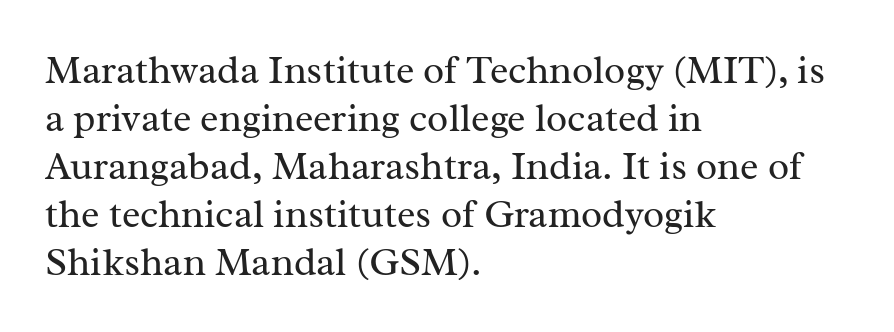
{"serif": "yes", "italic": "no", "bold": "no", "weight": "regular", "width": "normal", "stroke_contrast": "medium", "x_height": "medium", "monospaced": "no", "underline": "no", "align": "left", "line_spacing_ratio": 1.23, "letter_spacing": "normal", "letter_spacing_em": 0.0, "glyph_px": 39}
